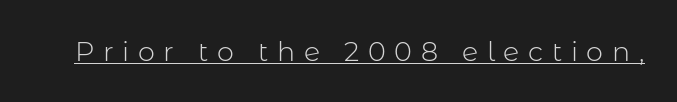
You could only call the tracking loose — the letters float apart. Underline: present. Stems here are at most as thick as an everyday book face. This is the regular roman posture of the typeface.
